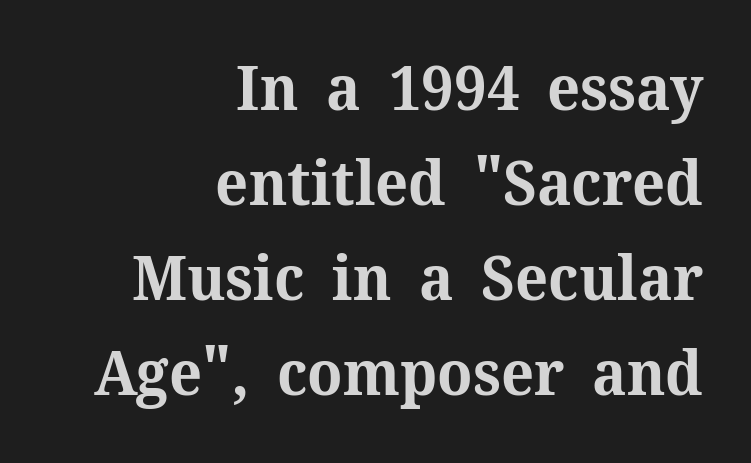
The image shows 62 px bold serif type, upright; set right-aligned, normal line spacing (1.53x), normal letter spacing, not underlined; medium stroke contrast and a medium x-height.
